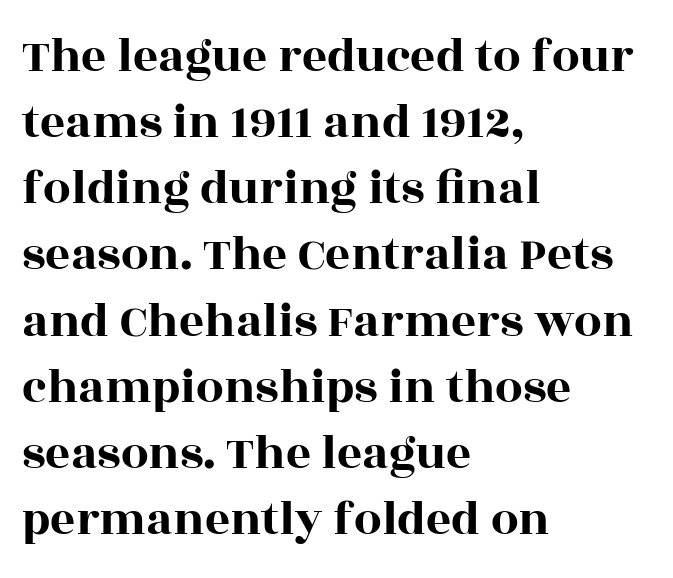
Q: Is the text italic (slanted)? A: No, it is upright.
Q: Is the typeface a serif or a sans-serif typeface? A: Serif.
Q: Is the text underlined? A: No.
Q: How is the paragraph aligned? A: Left-aligned.
Q: Is the spacing between letters normal or unusually wide? A: Normal.
Q: Is the spacing between lines tight, normal or loose? A: Normal.
Q: Width (condensed, normal, or wide)? A: Wide.
Q: x-height? A: Large.
Q: Monospaced? A: No.
